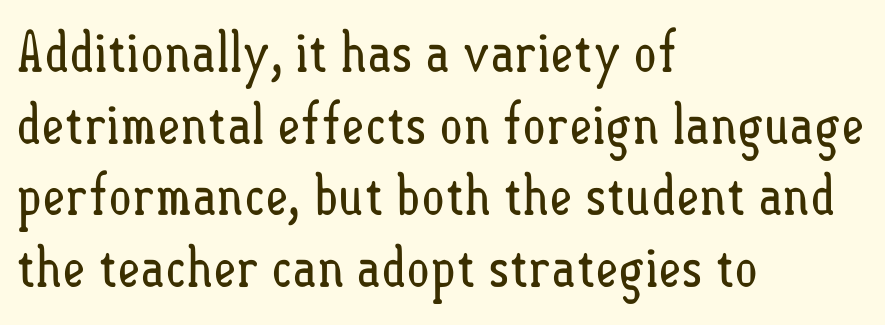
Lines of text with bare space underneath. Vertically, the passage feels balanced, rows spaced as you'd expect. Italic: no, the glyphs are upright roman. Is this a fixed-width face? No — the glyphs have proportional, varying widths. The face looks like a standard text weight, possibly lighter.
